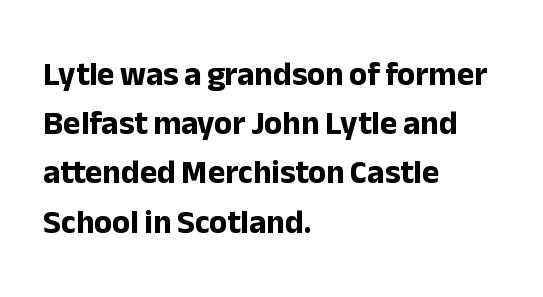
The image shows 33 px bold sans-serif type, upright; set left-aligned, normal line spacing (1.49x), normal letter spacing, not underlined; low stroke contrast and a medium x-height.
